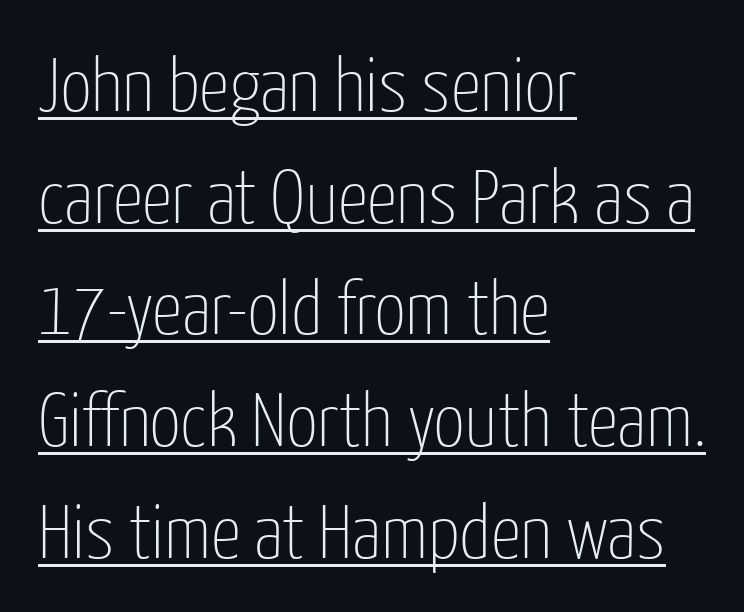
{"serif": "no", "italic": "no", "bold": "no", "weight": "thin", "width": "condensed", "stroke_contrast": "low", "x_height": "medium", "monospaced": "no", "underline": "yes", "align": "left", "line_spacing": "normal", "line_spacing_ratio": 1.47, "letter_spacing": "normal", "letter_spacing_em": 0.0, "glyph_px": 76}
